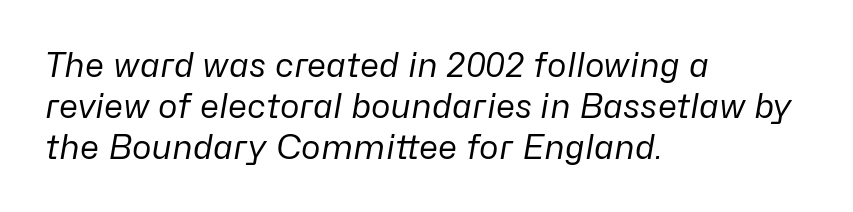
This reads as an unemphasized weight, regular at the heaviest. The area under the type is left untouched. If you drew a ruler down the left edge, every line would touch it. Tracking value appears to be zero — textbook default spacing. Does the lettering tilt? It does — this is italic.
